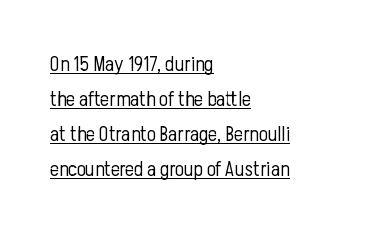
{"italic": "no", "bold": "no", "underline": "yes", "align": "left", "line_spacing": "normal", "line_spacing_ratio": 1.67, "letter_spacing": "normal", "letter_spacing_em": 0.0, "glyph_px": 21}
